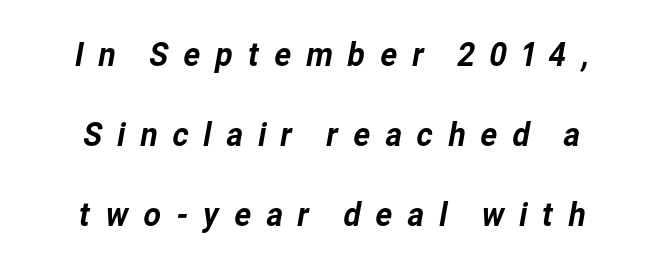
{"serif": "no", "width": "normal", "stroke_contrast": "low", "x_height": "medium", "monospaced": "no", "underline": "no", "line_spacing": "loose", "line_spacing_ratio": 2.35, "letter_spacing": "wide", "letter_spacing_em": 0.39, "glyph_px": 34}
